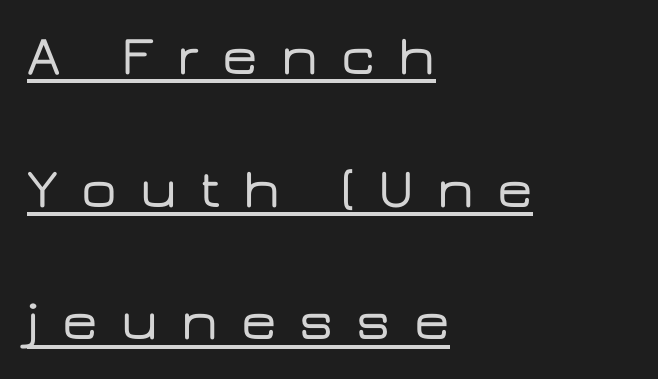
Q: Is the text italic (slanted)? A: No, it is upright.
Q: Is the typeface a serif or a sans-serif typeface? A: Sans-serif.
Q: Is the text underlined? A: Yes.
Q: How is the paragraph aligned? A: Left-aligned.
Q: Is the spacing between letters normal or unusually wide? A: Unusually wide.
Q: Is the spacing between lines tight, normal or loose? A: Loose.
Q: Width (condensed, normal, or wide)? A: Wide.
Q: Stroke contrast? A: Low.
Q: x-height? A: Medium.
Q: Monospaced? A: No.
